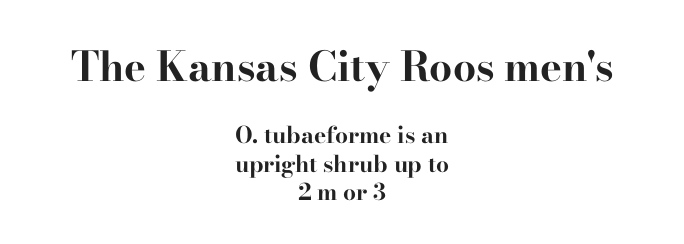
Q: Is the text bold? A: Yes.
Q: Is the text italic (slanted)? A: No, it is upright.
Q: Is the typeface a serif or a sans-serif typeface? A: Serif.
Q: Is the text underlined? A: No.
Q: How is the paragraph aligned? A: Centered.
Q: Is the spacing between letters normal or unusually wide? A: Normal.
Q: Which block of text is set in a larger size, the first (top) or the second (bottom)? A: The first (top) one.
Q: Width (condensed, normal, or wide)? A: Wide.
Q: Stroke contrast? A: High.
Q: x-height? A: Small.
Q: Monospaced? A: No.
